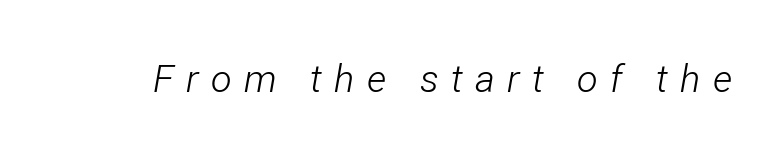
Is the stroke heavy? The answer is a plain regular-or-lighter. The type is letterspaced generously, with wide tracking. These lines are rendered in a variable-pitch font. The rendering applies a slant to the glyphs. Has an underline been added? It has not.
